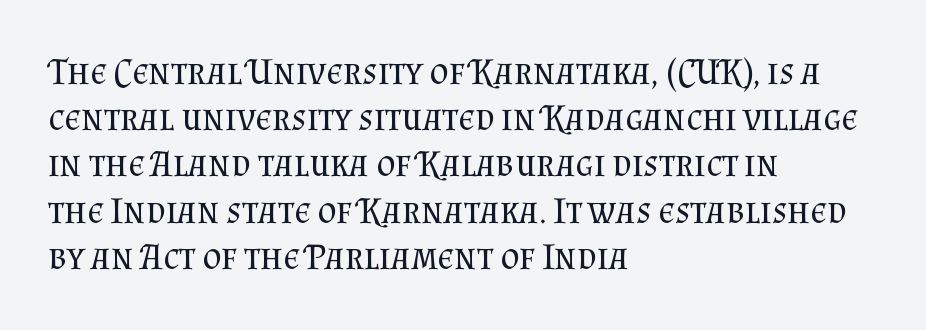
Left-aligned paragraph, ragged on the right. You can tell from the footed stems that serif type was used. Type without underlining. Proportional: the letters do not fall into vertical columns. Compared with typical body copy, the letter spacing here is the same. The type sits square on the baseline with zero lean.
